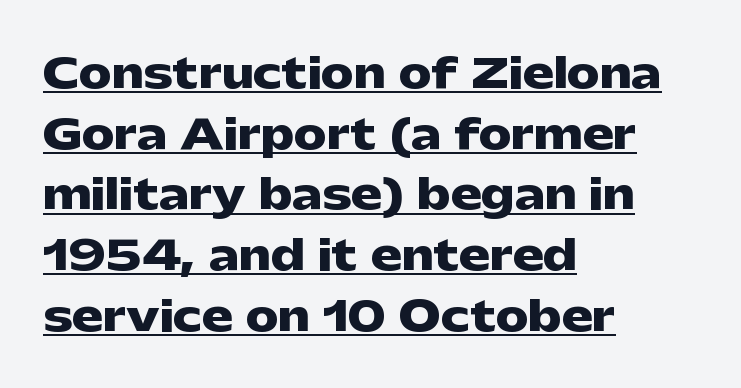
{"serif": "no", "italic": "no", "bold": "yes", "weight": "heavy", "width": "wide", "stroke_contrast": "low", "x_height": "medium", "monospaced": "no", "underline": "yes", "align": "left", "line_spacing": "normal", "line_spacing_ratio": 1.48, "letter_spacing": "normal", "letter_spacing_em": 0.0, "glyph_px": 41}
